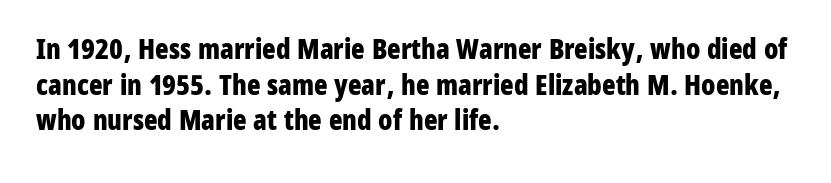
The image shows 28 px bold, condensed sans-serif type, upright; set left-aligned, normal line spacing (1.27x), normal letter spacing, not underlined; low stroke contrast and a medium x-height.
